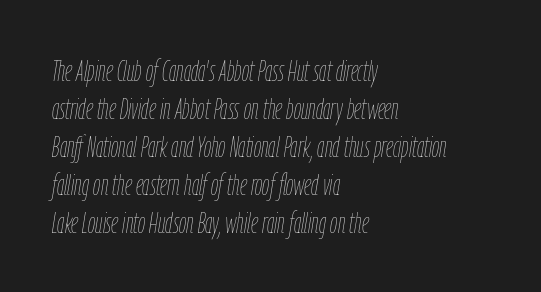
Rows of type keep a routine distance in the vertical direction. Note the varied advance widths — an 'i' is clearly narrower than an 'm'. The foot of each line stays bare and open. Would a proofreader flag this as italicized? Yes. Horizontally, the lines are justified to the leading edge only. Stroke mass is kept to a normal reading level or below.
